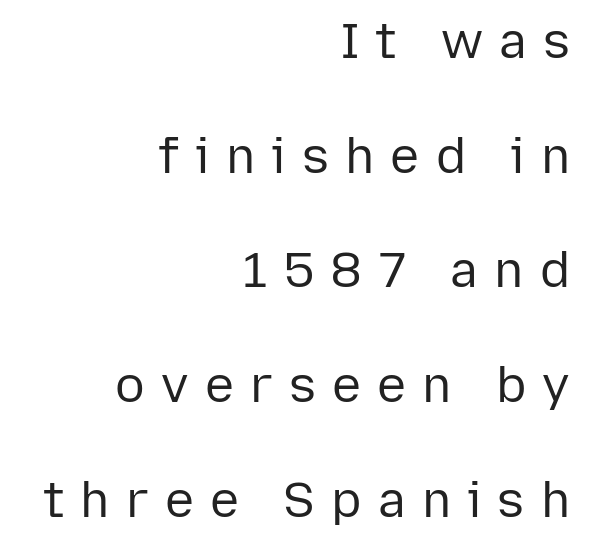
The image shows 49 px regular-weight sans-serif type, upright; set right-aligned, loose line spacing (2.34x), unusually wide letter spacing (+0.33 em), not underlined; low stroke contrast and a medium x-height.
